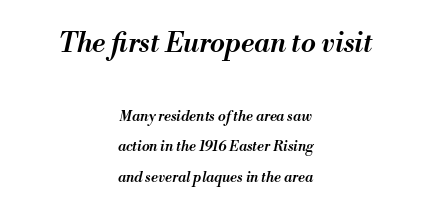
Q: Is the text bold? A: Semi-bold.
Q: Is the text italic (slanted)? A: Yes, it leans right by about 13 degrees.
Q: Is the text underlined? A: No.
Q: How is the paragraph aligned? A: Centered.
Q: Is the spacing between letters normal or unusually wide? A: Normal.
Q: Is the spacing between lines tight, normal or loose? A: Loose.
Q: Which block of text is set in a larger size, the first (top) or the second (bottom)? A: The first (top) one.
